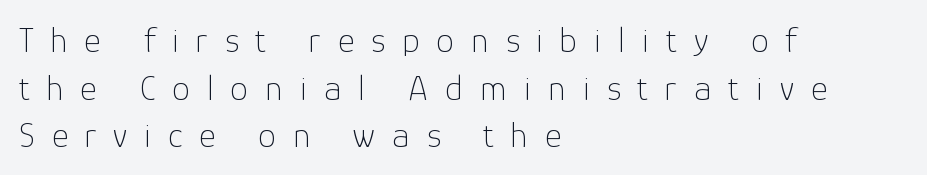
Casual observation: everything's shoved over to the left. Short note: letters widely spaced. Rule under the text: the space is simply empty. Regarding leading, the lines here are spaced in the standard way. Looks like regular typesetting: each glyph gets only the width it needs. Unbolded letterforms with no extra heft.
